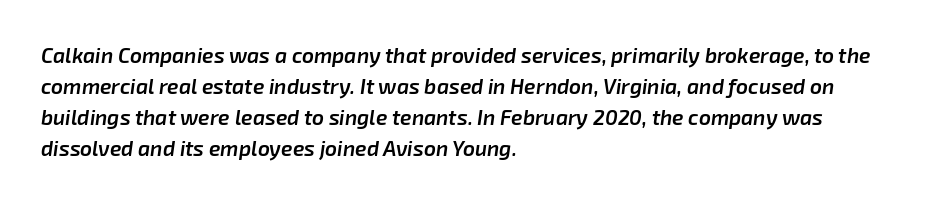
Q: Is the text bold? A: Semi-bold.
Q: Is the text italic (slanted)? A: Yes, it leans right by about 8 degrees.
Q: Is the text underlined? A: No.
Q: How is the paragraph aligned? A: Left-aligned.
Q: Is the spacing between letters normal or unusually wide? A: Normal.
Q: Is the spacing between lines tight, normal or loose? A: Normal.
